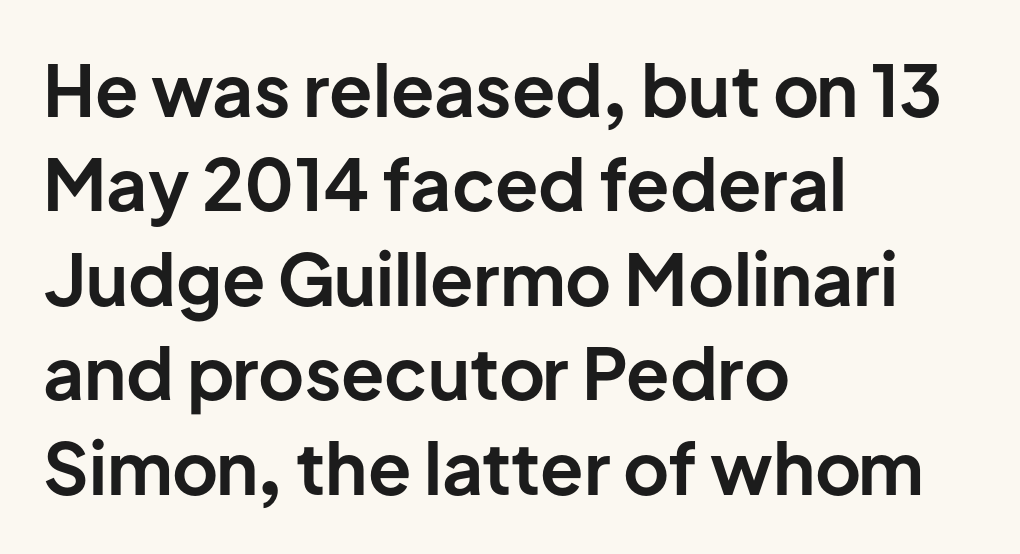
{"serif": "no", "italic": "no", "bold": "yes", "weight": "bold", "width": "normal", "stroke_contrast": "low", "x_height": "medium", "monospaced": "no", "underline": "no", "align": "left", "line_spacing": "normal", "line_spacing_ratio": 1.33, "letter_spacing": "normal", "letter_spacing_em": 0.0, "glyph_px": 71}
